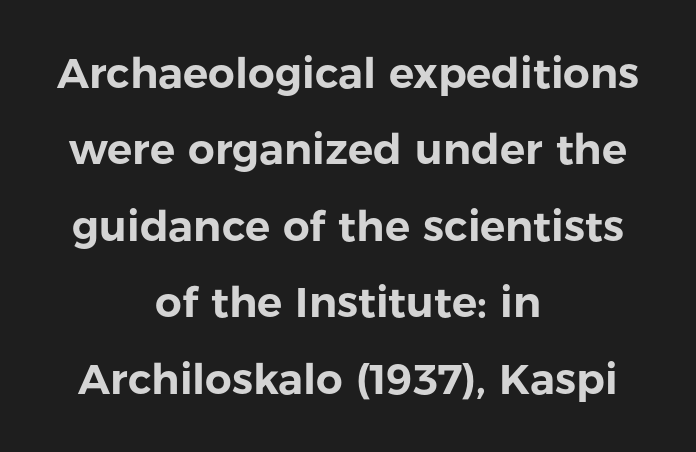
{"serif": "no", "italic": "no", "width": "normal", "stroke_contrast": "low", "x_height": "medium", "monospaced": "no", "underline": "no", "align": "center", "line_spacing_ratio": 1.82, "letter_spacing": "normal", "letter_spacing_em": 0.0, "glyph_px": 42}
